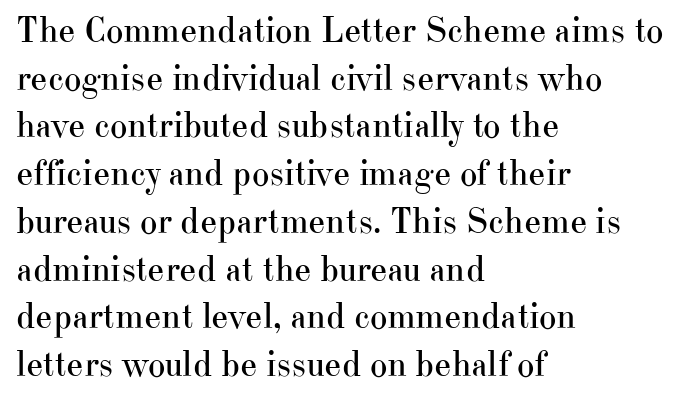
{"serif": "yes", "italic": "no", "bold": "no", "weight": "regular", "width": "normal", "stroke_contrast": "high", "x_height": "small", "monospaced": "no", "underline": "no", "align": "left", "line_spacing": "normal", "line_spacing_ratio": 1.29, "letter_spacing": "normal", "letter_spacing_em": 0.0, "glyph_px": 37}
